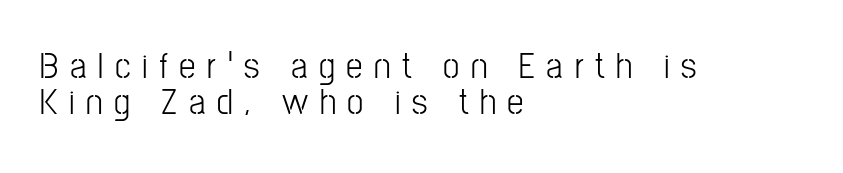
The image shows 37 px light, condensed sans-serif type, upright; set left-aligned, tight line spacing (0.98x), unusually wide letter spacing (+0.31 em), not underlined; low stroke contrast and a medium x-height.
